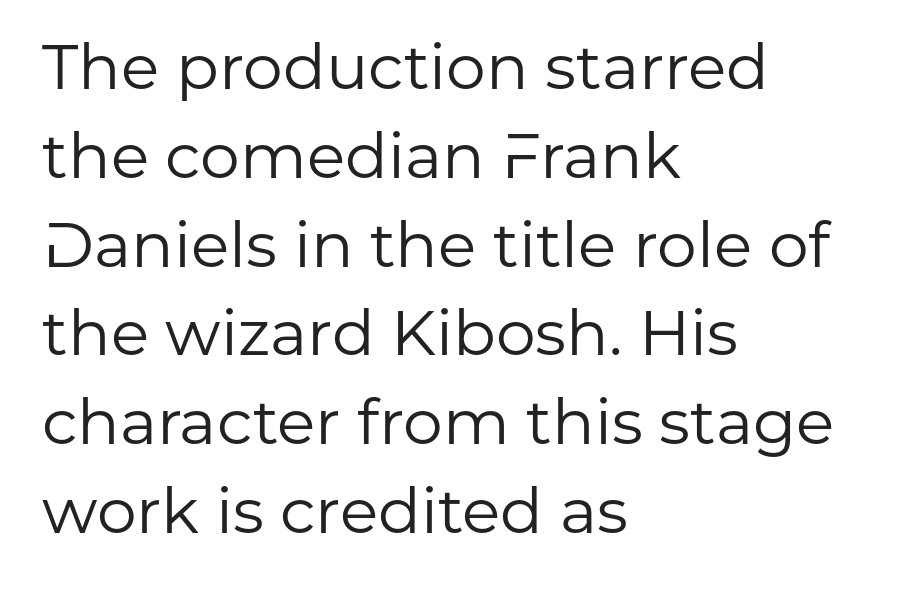
{"serif": "no", "italic": "no", "bold": "no", "weight": "regular", "width": "normal", "stroke_contrast": "low", "x_height": "medium", "monospaced": "no", "underline": "no", "align": "left", "line_spacing": "normal", "line_spacing_ratio": 1.41, "letter_spacing": "normal", "letter_spacing_em": 0.0, "glyph_px": 63}
